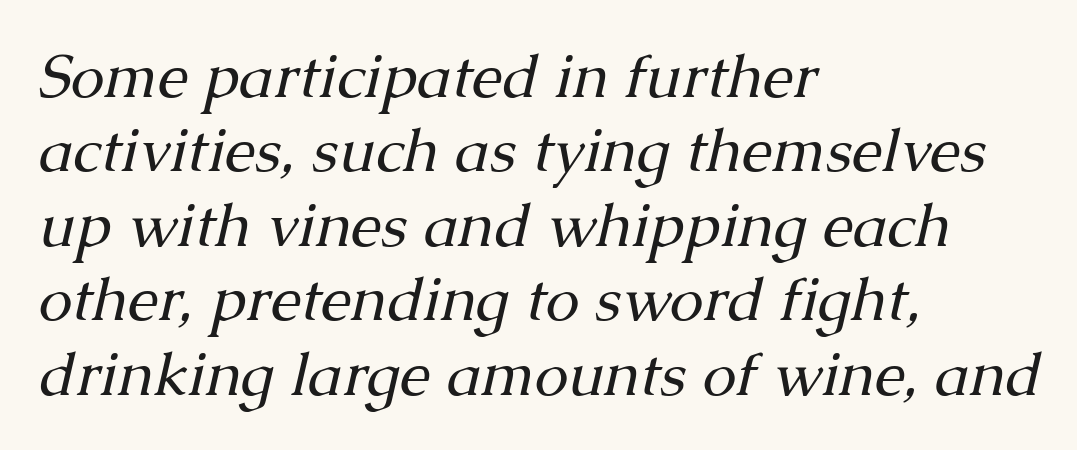
{"serif": "yes", "italic": "yes", "lean": "right", "slant_degrees": 13, "bold": "no", "weight": "regular", "width": "normal", "stroke_contrast": "medium", "x_height": "medium", "monospaced": "no", "underline": "no", "align": "left", "line_spacing_ratio": 1.22, "letter_spacing": "normal", "letter_spacing_em": 0.0, "glyph_px": 61}
